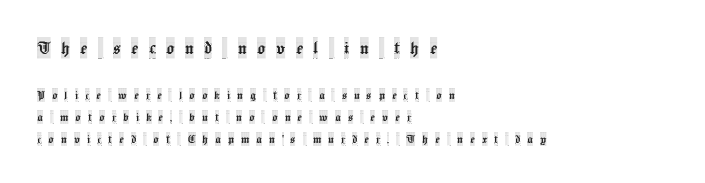
These lines have a slow, spaced-out rhythm from letter to letter. Notice how the stems are strictly vertical — no italics here. Line beginnings align vertically; line endings do not. Descender tails drop into unmarked territory. Is there much room between lines? A standard amount, neither cramped nor airy.
